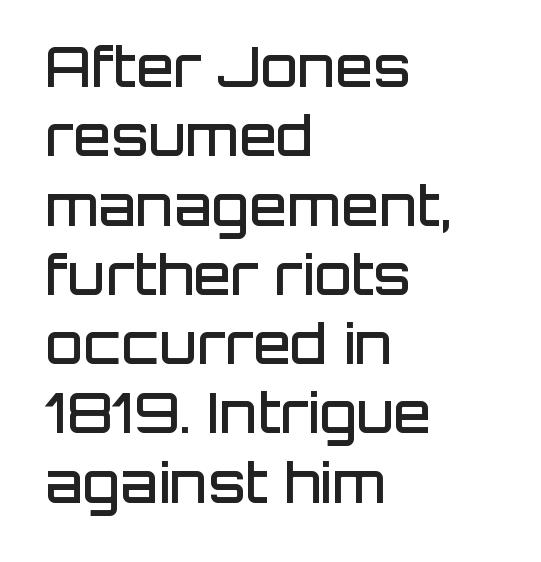
The image shows 55 px semibold sans-serif type, upright; set left-aligned, normal line spacing (1.26x), normal letter spacing, not underlined; low stroke contrast and a large x-height.
